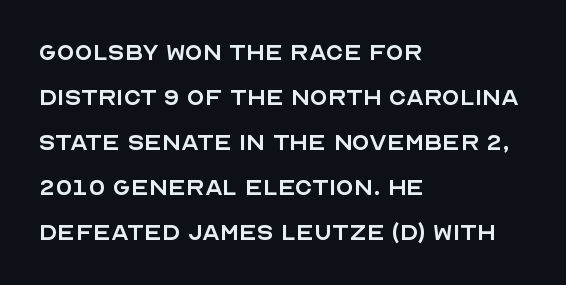
Q: Is the text bold? A: No.
Q: Is the text italic (slanted)? A: No, it is upright.
Q: Is the typeface a serif or a sans-serif typeface? A: Sans-serif.
Q: Is the text underlined? A: No.
Q: How is the paragraph aligned? A: Left-aligned.
Q: Is the spacing between letters normal or unusually wide? A: Normal.
Q: Is the spacing between lines tight, normal or loose? A: Normal.
Q: Width (condensed, normal, or wide)? A: Normal.
Q: x-height? A: Large.
Q: Monospaced? A: No.
